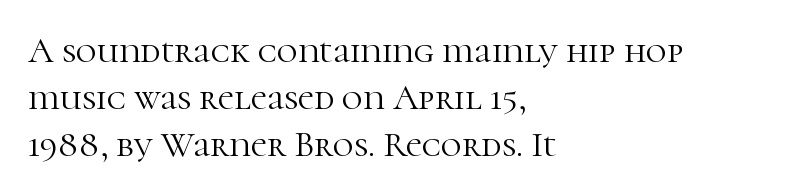
The image shows 36 px light serif type, upright; set left-aligned, normal line spacing (1.31x), normal letter spacing, not underlined; high stroke contrast and a medium x-height.
